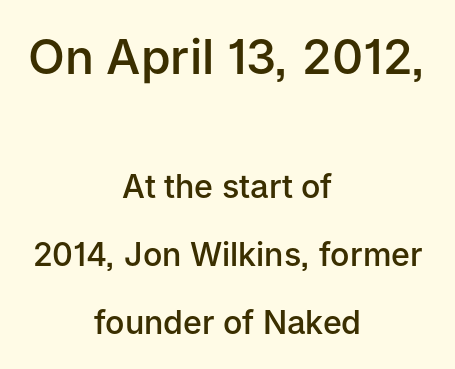
Characters remain perfectly vertical along every line. Note the varied advance widths — an 'i' is clearly narrower than an 'm'. If you measured baseline to baseline, you'd find a long distance. Two sizes are in play, and the larger belongs to the first block. A semibold gives these letters moderate extra thickness, short of bold. What stands out about the letter spacing? Nothing — it is the standard amount.
